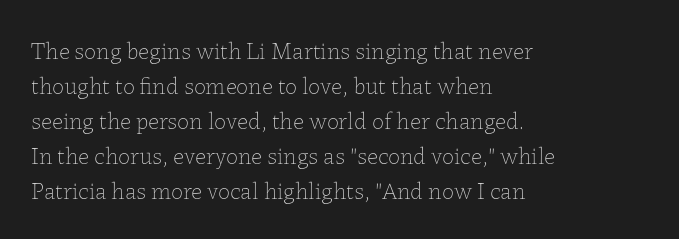
The image shows 24 px text type, upright; set left-aligned, normal line spacing (1.46x), normal letter spacing, not underlined.
